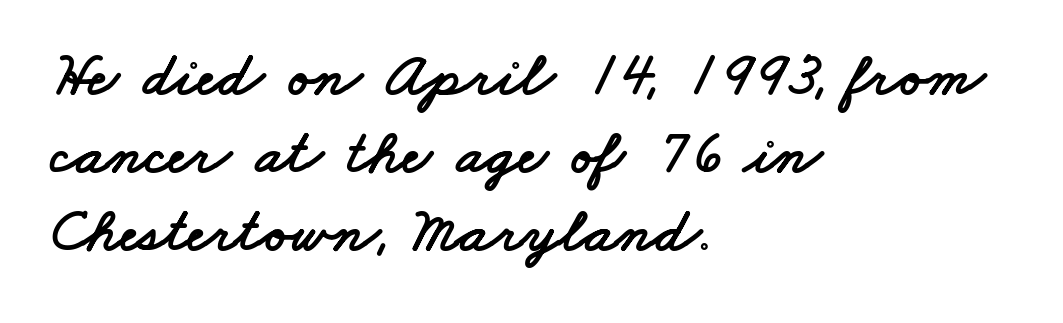
The image shows 63 px wide sans-serif type; set left-aligned, line spacing 1.24x, normal letter spacing, not underlined; low stroke contrast and a small x-height.
